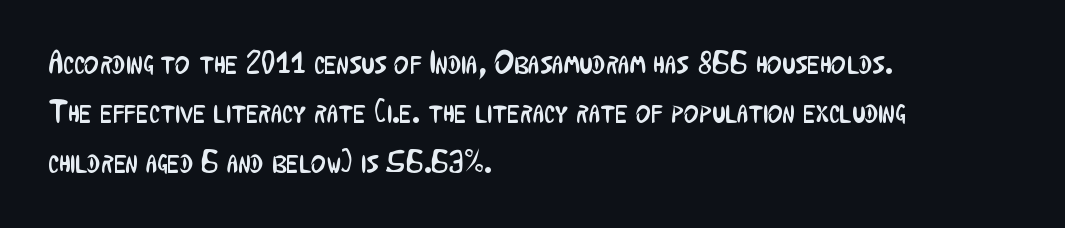
{"serif": "no", "italic": "no", "bold": "no", "weight": "regular", "width": "condensed", "stroke_contrast": "low", "x_height": "medium", "monospaced": "no", "underline": "no", "align": "left", "line_spacing": "normal", "line_spacing_ratio": 1.54, "letter_spacing": "normal", "letter_spacing_em": 0.0, "glyph_px": 32}
